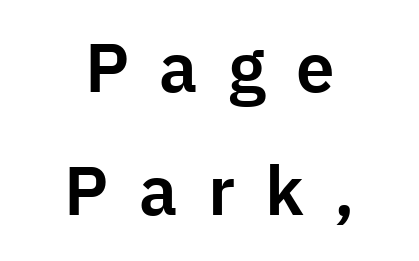
A typesetter would label this face a sans. This sample is center-justified, so both line endings float freely. In terms of letterspacing, this is a distinctly airy, spread setting. Each letter keeps its own natural width here, so spacing adapts to shape. The passage shown is not underscored anywhere.
